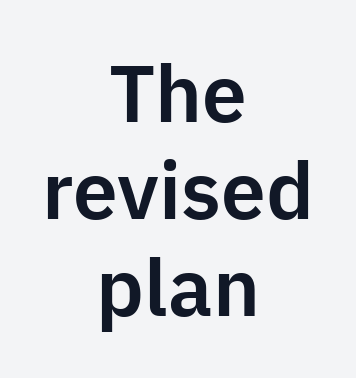
{"serif": "no", "italic": "no", "width": "normal", "stroke_contrast": "low", "x_height": "medium", "monospaced": "no", "underline": "no", "align": "center", "line_spacing_ratio": 1.21, "letter_spacing": "normal", "letter_spacing_em": 0.0, "glyph_px": 80}
